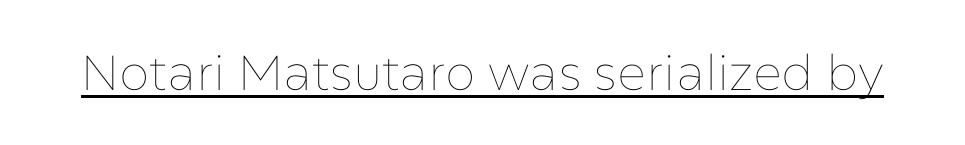
Q: Is the text bold? A: No.
Q: Is the text italic (slanted)? A: No, it is upright.
Q: Is the text underlined? A: Yes.
Q: Is the spacing between letters normal or unusually wide? A: Normal.
Q: Width (condensed, normal, or wide)? A: Normal.
Q: Stroke contrast? A: Low.
Q: x-height? A: Medium.
Q: Monospaced? A: No.
